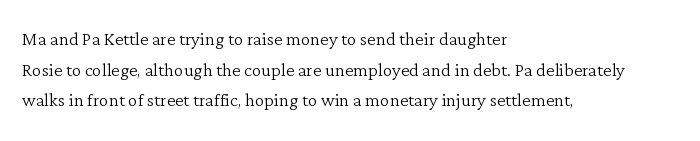
Is the type heavy? It reads as light-to-regular instead. Leftover space on each line is placed entirely after the last word. Characters follow at the spacing the type designer built in. The passage shown stacks its lines at a standard gap.
